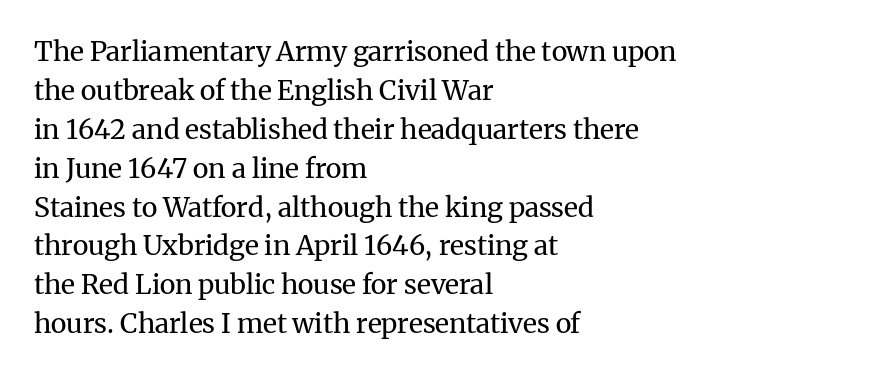
Nothing heavy about these letters — not bold at all. The block of text has a typical density, with ordinary space between rows. Posture: straight, roman, zero tilt. Quick note: underline off. The letterforms sit shoulder to shoulder at normal distance.
